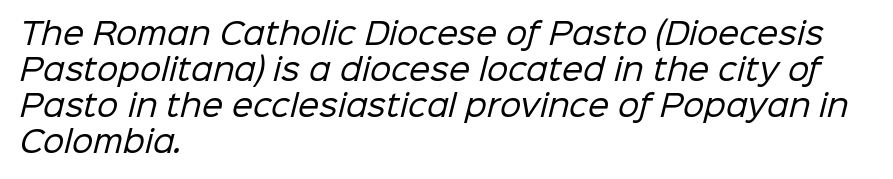
The compositor pushed each line to the left boundary. Compared with a typical body face, this is equally light or lighter still. Quick note: underline off. Character widths vary here, with narrow letters taking less room than wide ones.
